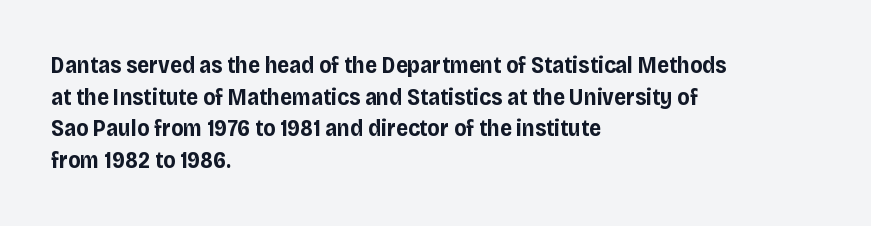
{"italic": "no", "bold": "yes", "underline": "no", "align": "left", "line_spacing": "normal", "line_spacing_ratio": 1.37, "letter_spacing": "normal", "letter_spacing_em": 0.0, "glyph_px": 23}
